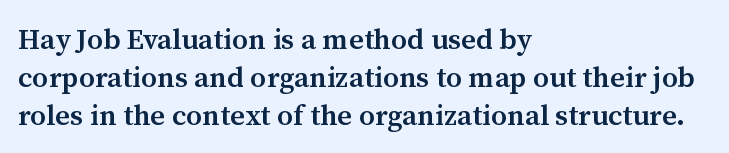
Q: Is the text bold? A: Semi-bold.
Q: Is the text italic (slanted)? A: No, it is upright.
Q: Is the typeface a serif or a sans-serif typeface? A: Serif.
Q: Is the text underlined? A: No.
Q: How is the paragraph aligned? A: Left-aligned.
Q: Is the spacing between letters normal or unusually wide? A: Normal.
Q: Is the spacing between lines tight, normal or loose? A: Normal.
Q: Width (condensed, normal, or wide)? A: Normal.
Q: Stroke contrast? A: Medium.
Q: x-height? A: Medium.
Q: Monospaced? A: No.
